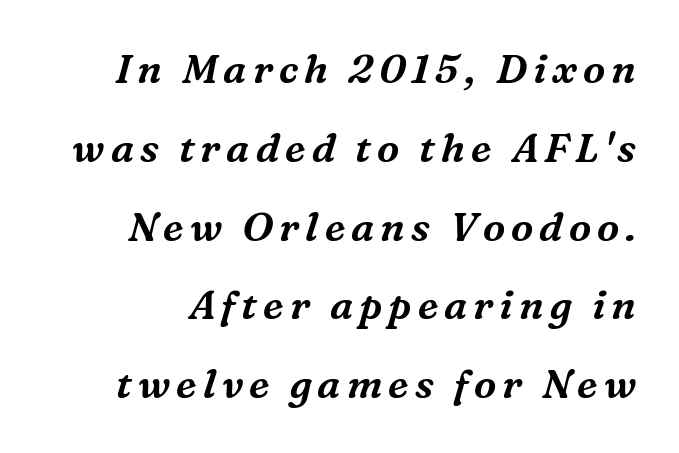
These lines were composed using italics. The typeface chosen for these lines features serifs. Beneath every word, the page is bare. The block of text is sparse from top to bottom, with ample space between rows. Here the designer chose a conventional face with non-uniform glyph widths.
